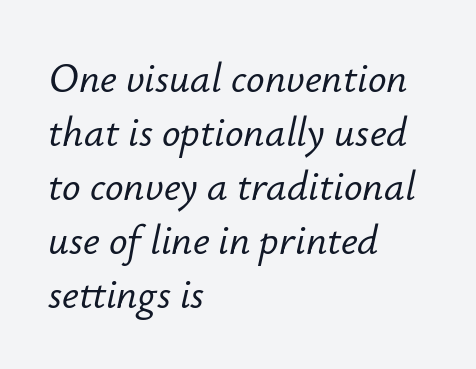
The image shows 41 px text type, italic (leaning right); set left-aligned, normal line spacing (1.32x), normal letter spacing, not underlined; low stroke contrast and a small x-height.
